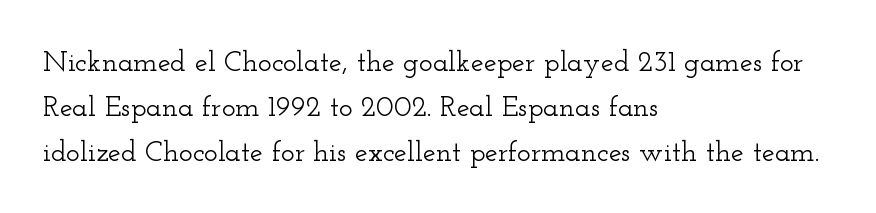
The image shows 29 px wide serif type, upright; set left-aligned, normal line spacing (1.56x), normal letter spacing, not underlined; low stroke contrast and a small x-height.
